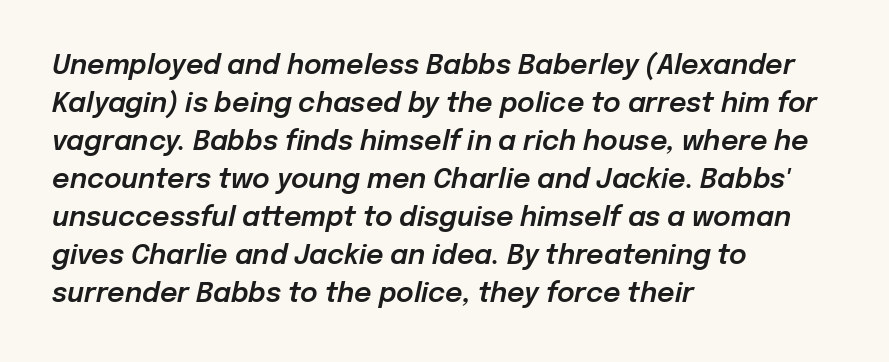
Would a proofreader flag this as italicized? Yes. Standard letterfit; no display-style spreading of the glyphs. The zone under the glyphs is completely vacant. These lines are set flush left with a ragged right edge.
